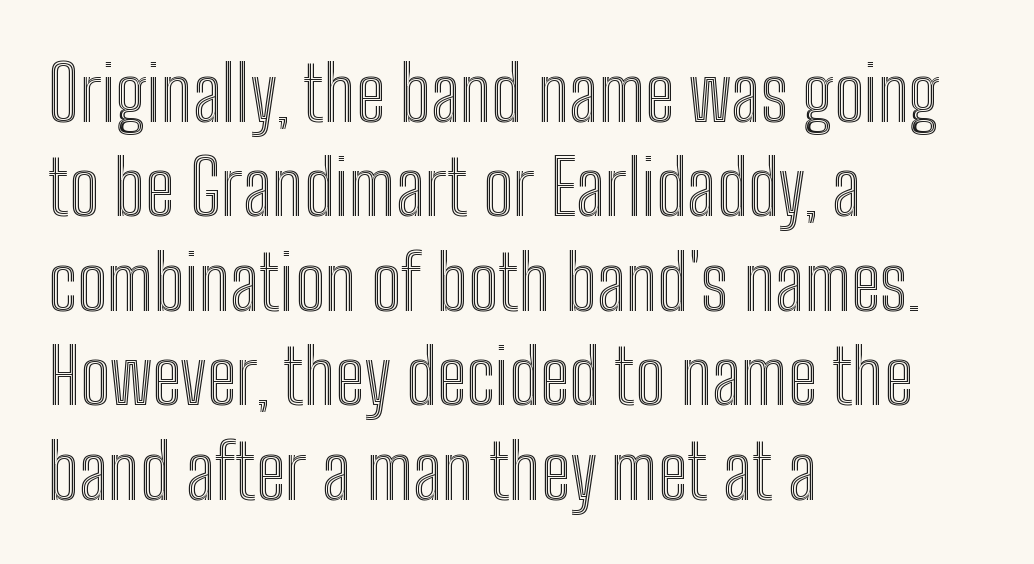
Looks like regular typesetting: each glyph gets only the width it needs. The space beneath each line is pristine and unruled. Visually the block forms a straight wall on the left and a jagged coastline on the right. Leading: standard. When letters stand straight like this, we call the style roman or upright.
